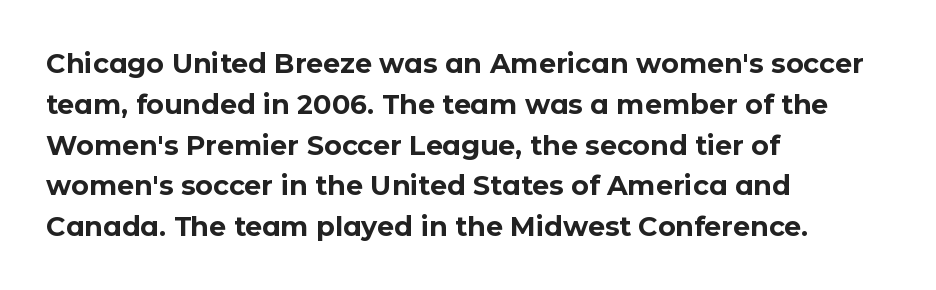
The image shows 27 px bold type, upright; set left-aligned, normal line spacing (1.51x), normal letter spacing, not underlined.
